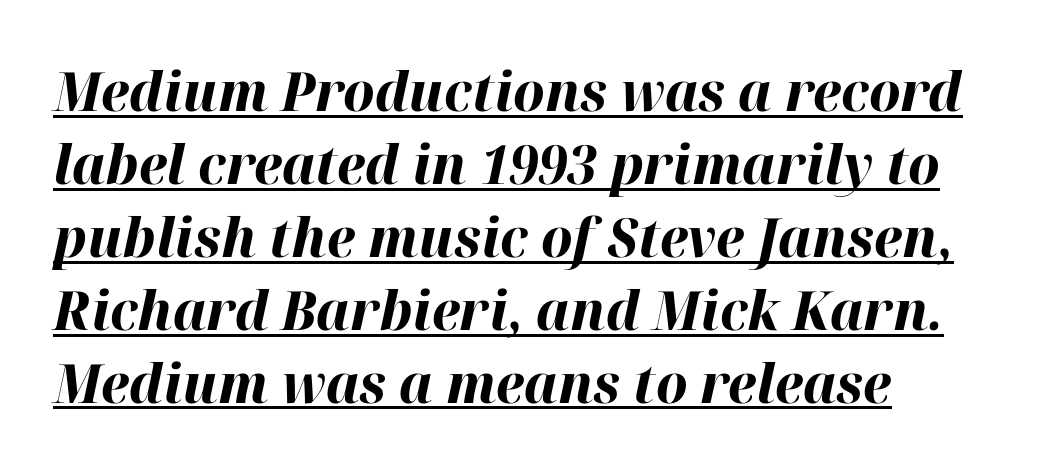
{"italic": "yes", "lean": "right", "slant_degrees": 12, "bold": "yes", "weight": "bold", "width": "normal", "stroke_contrast": "high", "x_height": "medium", "monospaced": "no", "underline": "yes", "align": "left", "line_spacing": "normal", "line_spacing_ratio": 1.35, "letter_spacing": "normal", "letter_spacing_em": 0.0, "glyph_px": 54}
